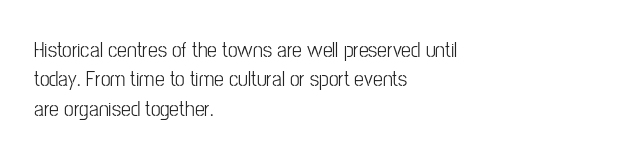
The image shows 22 px text type, upright; set left-aligned, normal line spacing (1.33x), normal letter spacing, not underlined.
